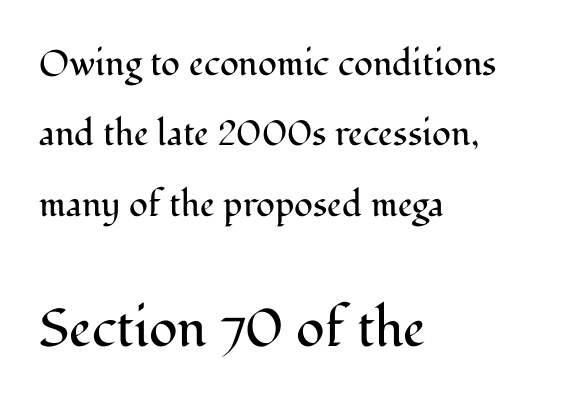
{"serif": "yes", "italic": "no", "bold": "no", "weight": "regular", "width": "normal", "stroke_contrast": "medium", "x_height": "medium", "monospaced": "no", "underline": "no", "align": "left", "line_spacing": "loose", "line_spacing_ratio": 2.01, "letter_spacing": "normal", "letter_spacing_em": 0.0, "larger_block": "second", "size_ratio": 1.51, "glyph_px": 53}
